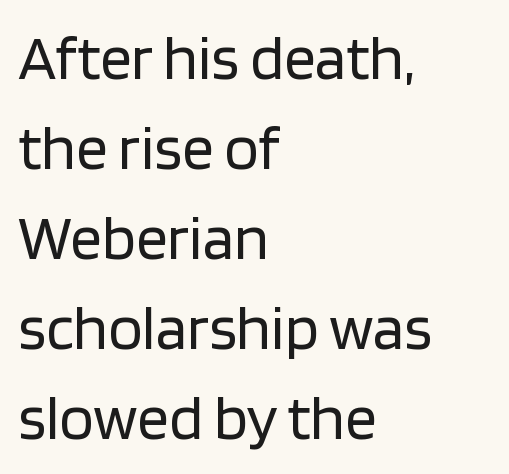
{"serif": "no", "italic": "no", "bold": "no", "weight": "regular", "width": "normal", "stroke_contrast": "low", "x_height": "large", "monospaced": "no", "underline": "no", "align": "left", "line_spacing": "normal", "line_spacing_ratio": 1.43, "letter_spacing": "normal", "letter_spacing_em": 0.0, "glyph_px": 63}
